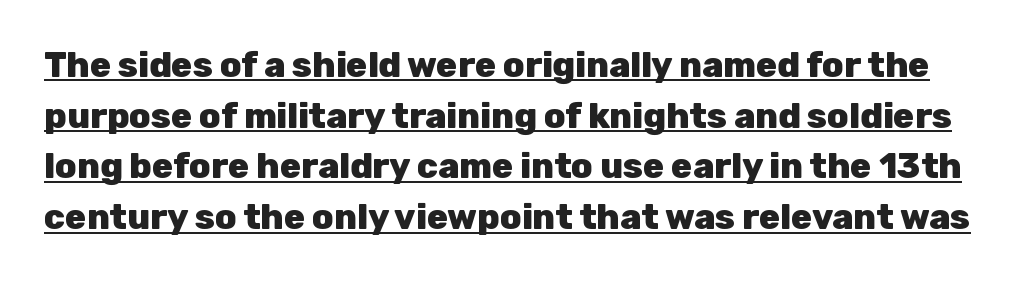
{"serif": "no", "italic": "no", "bold": "yes", "weight": "heavy", "width": "normal", "stroke_contrast": "low", "x_height": "medium", "monospaced": "no", "underline": "yes", "line_spacing": "normal", "line_spacing_ratio": 1.45, "letter_spacing": "normal", "letter_spacing_em": 0.0, "glyph_px": 35}
